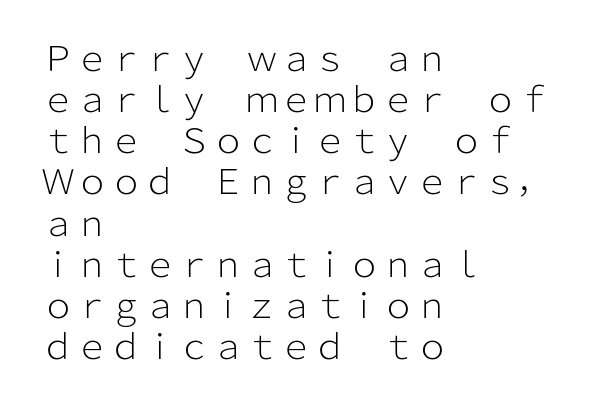
{"serif": "no", "italic": "no", "bold": "no", "weight": "light", "width": "normal", "stroke_contrast": "low", "x_height": "medium", "monospaced": "no", "underline": "no", "align": "left", "line_spacing_ratio": 1.21, "letter_spacing": "normal", "letter_spacing_em": 0.0, "glyph_px": 34}
